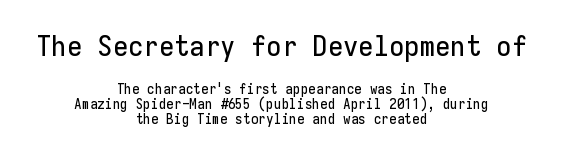
Posture: straight, roman, zero tilt. Stroke terminals: plain, sans-serif. Standard letterfit; no display-style spreading of the glyphs. Clear beneath every line of the passage. Typesetter's note — upper block bumped up in size, lower block left smaller. Does the leading feel generous? Not at all — it's pinched.
